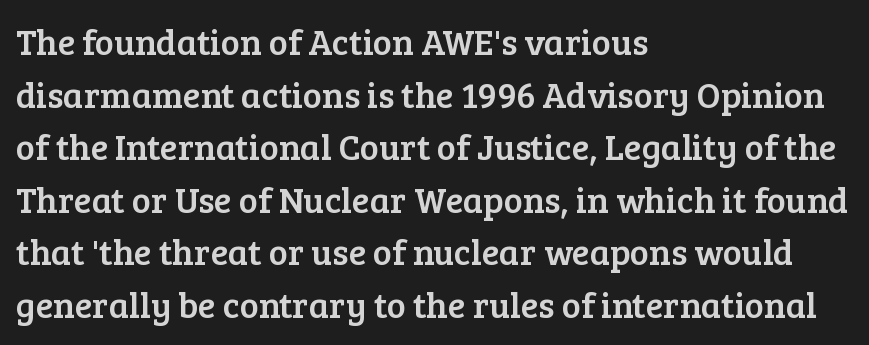
The image shows 36 px serif type, upright; set left-aligned, normal line spacing (1.46x), normal letter spacing, not underlined; low stroke contrast and a medium x-height.
